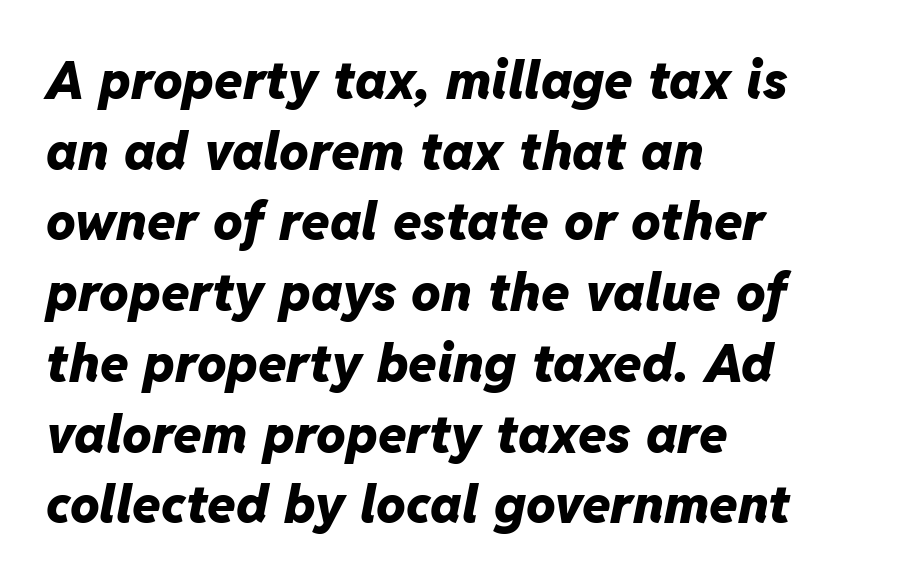
{"italic": "yes", "lean": "right", "slant_degrees": 11, "bold": "yes", "weight": "heavy", "width": "normal", "stroke_contrast": "low", "x_height": "medium", "monospaced": "no", "underline": "no", "align": "left", "line_spacing": "normal", "line_spacing_ratio": 1.36, "letter_spacing": "normal", "letter_spacing_em": 0.0, "glyph_px": 52}
